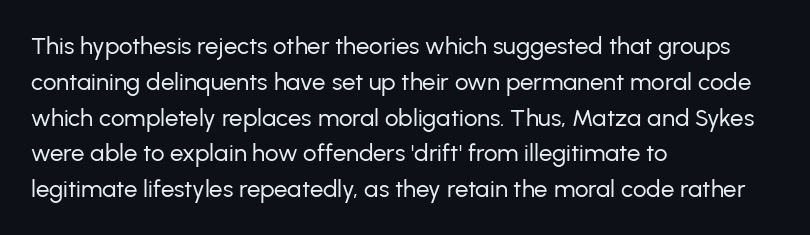
The setting favours the left margin, as ordinary paragraphs usually do. Upright lettering throughout. Letter spacing: default. No chunkiness to these letters — they're not bold.
